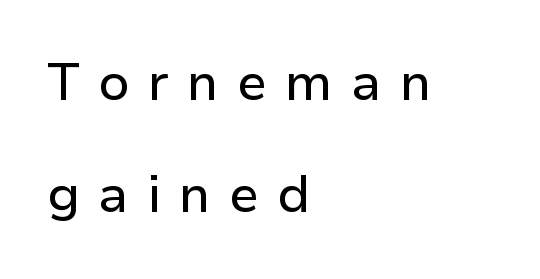
{"serif": "no", "italic": "no", "width": "normal", "stroke_contrast": "low", "x_height": "medium", "monospaced": "no", "underline": "no", "align": "left", "line_spacing": "loose", "line_spacing_ratio": 2.16, "letter_spacing": "wide", "letter_spacing_em": 0.35, "glyph_px": 52}
